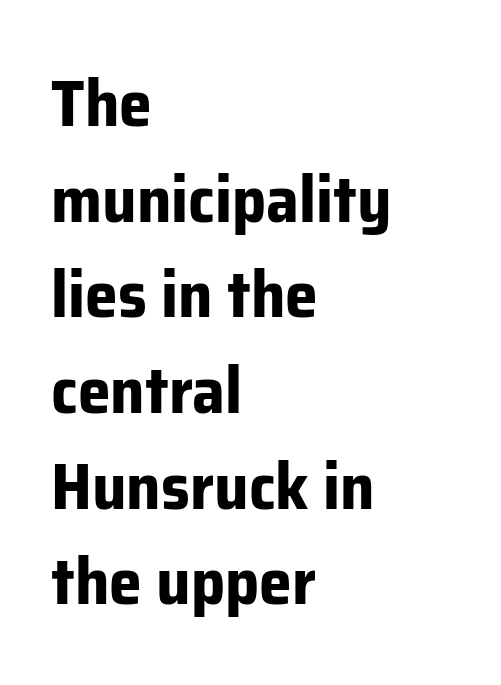
The font's upright variant was chosen for this text. Only glyphs here, with clear space below each row. The letters sit at their default tracking, neither squeezed nor spread. The strokes are fattened all the way to bold. Nope, no serifs anywhere on these letters. Character widths vary here, with narrow letters taking less room than wide ones.
